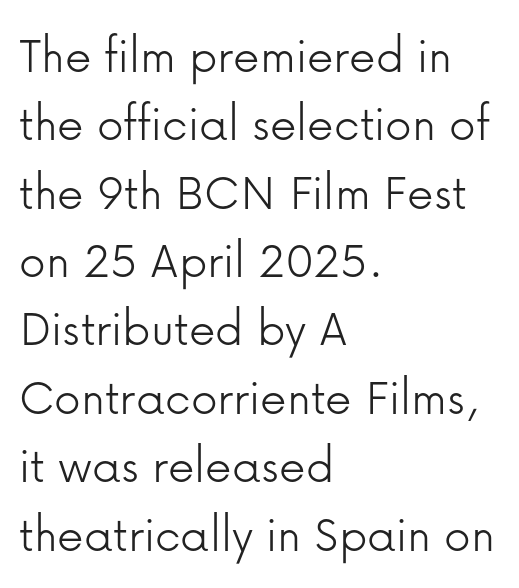
Underline: absent. Spacing verdict: proportional, widths tailored to each character. Heft: none added — not bold. Posture: vertical. The rendering anchors every line to the left-hand side.
